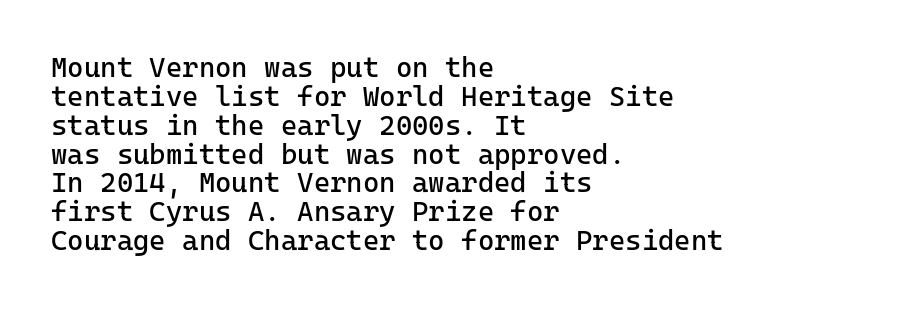
{"serif": "no", "italic": "no", "bold": "no", "weight": "regular", "width": "normal", "stroke_contrast": "low", "x_height": "medium", "underline": "no", "align": "left", "line_spacing": "tight", "line_spacing_ratio": 1.03, "letter_spacing": "normal", "letter_spacing_em": 0.0, "glyph_px": 28}
